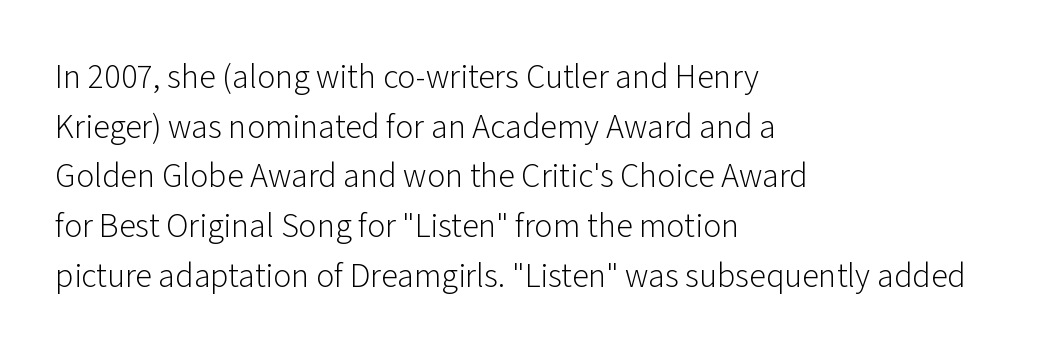
{"serif": "no", "italic": "no", "bold": "no", "weight": "light", "width": "normal", "stroke_contrast": "low", "x_height": "medium", "monospaced": "no", "underline": "no", "align": "left", "line_spacing": "normal", "line_spacing_ratio": 1.46, "letter_spacing": "normal", "letter_spacing_em": 0.0, "glyph_px": 34}
